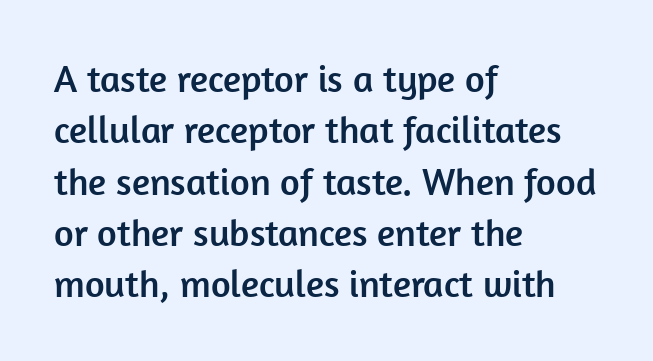
{"serif": "no", "italic": "no", "width": "normal", "stroke_contrast": "low", "x_height": "medium", "monospaced": "no", "underline": "no", "align": "left", "line_spacing": "normal", "line_spacing_ratio": 1.35, "letter_spacing": "normal", "letter_spacing_em": 0.0, "glyph_px": 38}
